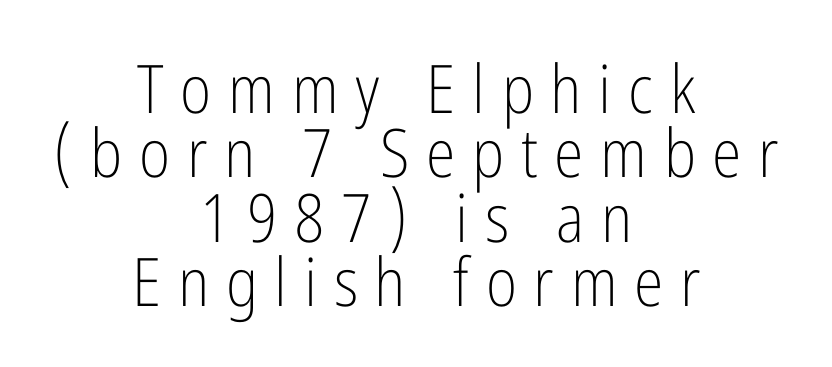
{"serif": "no", "italic": "no", "bold": "no", "weight": "light", "width": "condensed", "stroke_contrast": "low", "x_height": "medium", "monospaced": "no", "underline": "no", "align": "center", "line_spacing": "tight", "line_spacing_ratio": 0.96, "letter_spacing": "wide", "letter_spacing_em": 0.25, "glyph_px": 67}
